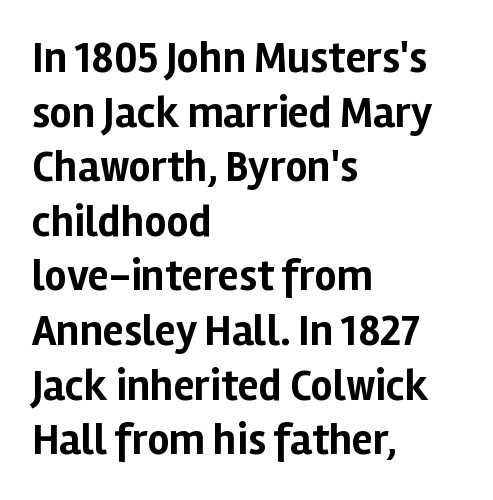
Look at the bottom of the vertical strokes: they stop flat, with no serifs. Alignment: flush left. Horizontal bands of white between lines are of average thickness. Think of a printed novel: that variable character pitch is what you see here.
